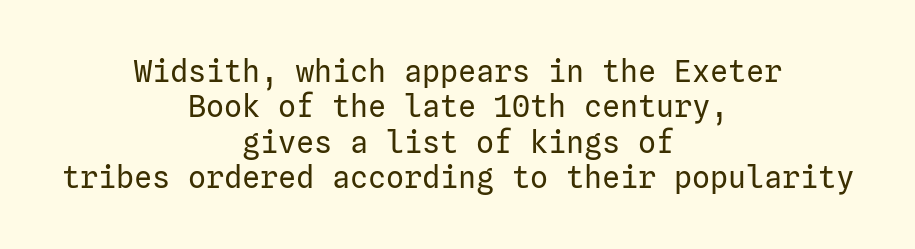
{"serif": "no", "italic": "no", "bold": "no", "weight": "regular", "width": "normal", "stroke_contrast": "low", "x_height": "medium", "underline": "no", "align": "center", "line_spacing_ratio": 1.18, "letter_spacing": "normal", "letter_spacing_em": 0.0, "glyph_px": 30}
